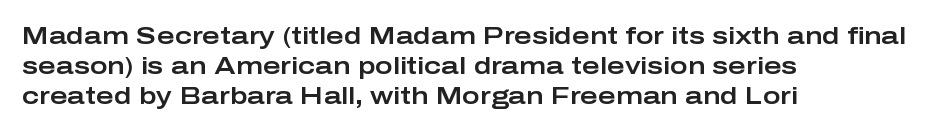
{"italic": "no", "underline": "no", "align": "left", "line_spacing": "normal", "line_spacing_ratio": 1.25, "letter_spacing": "normal", "letter_spacing_em": 0.0, "glyph_px": 24}
